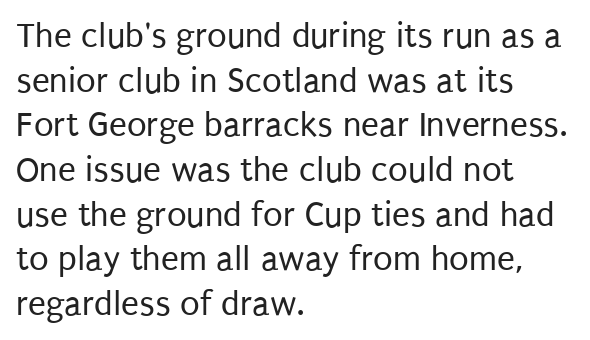
Q: Is the text bold? A: No.
Q: Is the text italic (slanted)? A: No, it is upright.
Q: Is the typeface a serif or a sans-serif typeface? A: Sans-serif.
Q: Is the text underlined? A: No.
Q: How is the paragraph aligned? A: Left-aligned.
Q: Is the spacing between letters normal or unusually wide? A: Normal.
Q: Width (condensed, normal, or wide)? A: Condensed.
Q: Stroke contrast? A: Low.
Q: x-height? A: Large.
Q: Monospaced? A: No.
